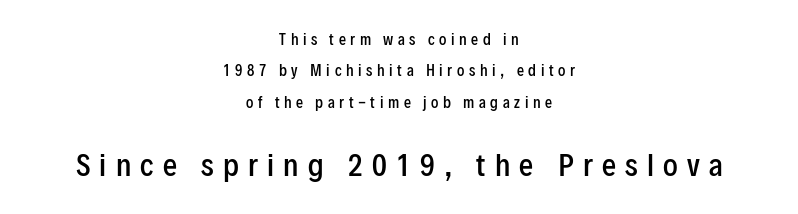
Q: Is the text bold? A: Semi-bold.
Q: Is the text italic (slanted)? A: No, it is upright.
Q: Is the typeface a serif or a sans-serif typeface? A: Sans-serif.
Q: Is the text underlined? A: No.
Q: How is the paragraph aligned? A: Centered.
Q: Is the spacing between letters normal or unusually wide? A: Unusually wide.
Q: Is the spacing between lines tight, normal or loose? A: Loose.
Q: Which block of text is set in a larger size, the first (top) or the second (bottom)? A: The second (bottom) one.
Q: Width (condensed, normal, or wide)? A: Condensed.
Q: Stroke contrast? A: Low.
Q: x-height? A: Medium.
Q: Monospaced? A: No.
